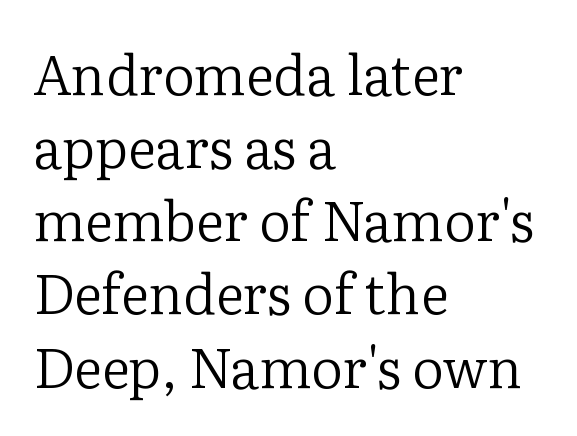
Q: Is the text bold? A: No.
Q: Is the text italic (slanted)? A: No, it is upright.
Q: Is the typeface a serif or a sans-serif typeface? A: Serif.
Q: Is the text underlined? A: No.
Q: How is the paragraph aligned? A: Left-aligned.
Q: Is the spacing between letters normal or unusually wide? A: Normal.
Q: Is the spacing between lines tight, normal or loose? A: Normal.
Q: Width (condensed, normal, or wide)? A: Normal.
Q: Stroke contrast? A: Low.
Q: x-height? A: Medium.
Q: Monospaced? A: No.
